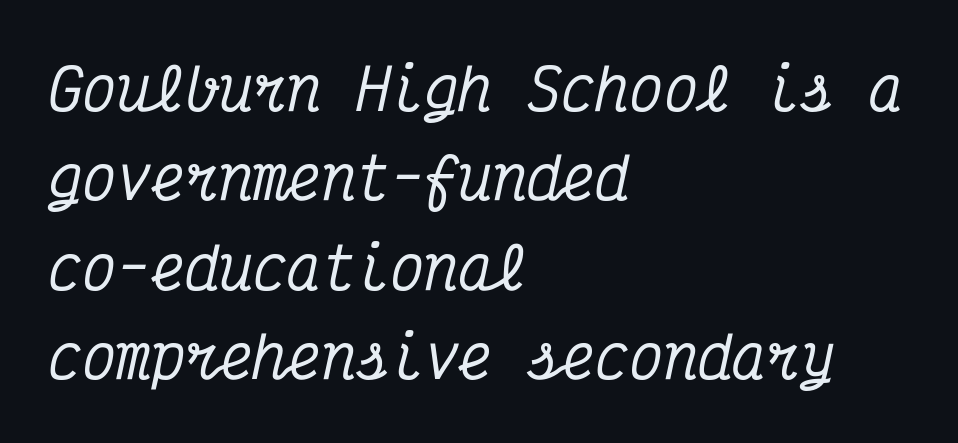
Typographically, this falls in the serif category. Note the uniform advance width — an 'i' takes as much space as an 'm'. Evenly set lines give the paragraph a standard silhouette. This rendering features lettering with no underline. It's the slanting kind of type. Alignment: flush left.
